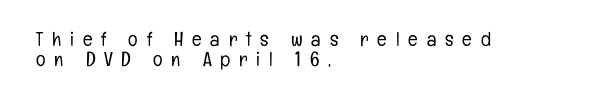
The image shows 20 px text type, upright; set left-aligned, tight line spacing (0.99x), unusually wide letter spacing (+0.44 em), not underlined.
